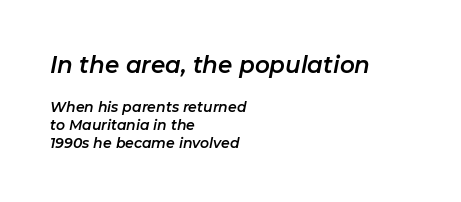
Q: Is the text italic (slanted)? A: Yes, it leans right by about 11 degrees.
Q: Is the text underlined? A: No.
Q: How is the paragraph aligned? A: Left-aligned.
Q: Is the spacing between letters normal or unusually wide? A: Normal.
Q: Is the spacing between lines tight, normal or loose? A: Normal.
Q: Which block of text is set in a larger size, the first (top) or the second (bottom)? A: The first (top) one.
